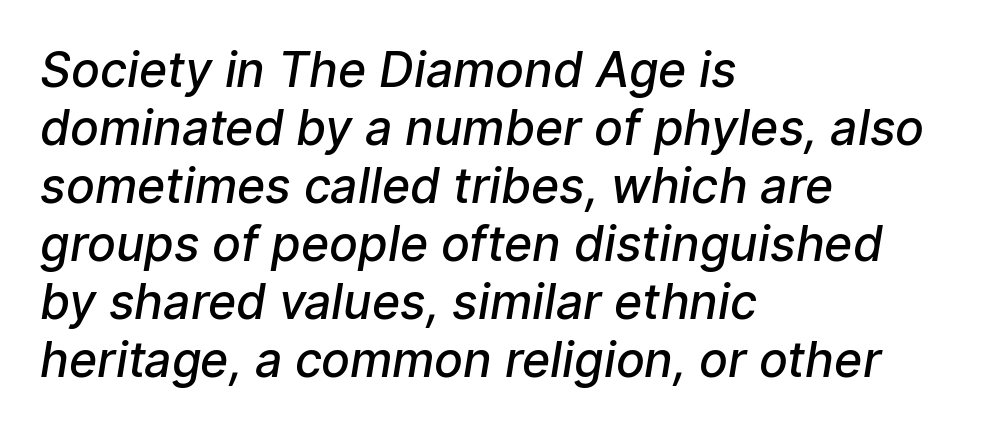
The image shows 48 px semibold sans-serif type; set left-aligned, line spacing 1.21x, normal letter spacing, not underlined; low stroke contrast and a medium x-height.
